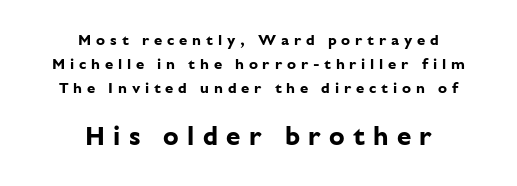
{"italic": "no", "bold": "yes", "underline": "no", "align": "center", "line_spacing": "normal", "line_spacing_ratio": 1.59, "letter_spacing": "wide", "letter_spacing_em": 0.32, "larger_block": "second", "size_ratio": 1.73, "glyph_px": 26}
